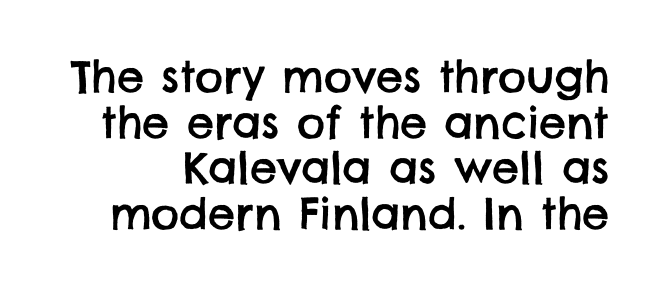
{"serif": "no", "width": "normal", "stroke_contrast": "low", "x_height": "large", "monospaced": "no", "underline": "no", "line_spacing": "tight", "line_spacing_ratio": 1.06, "letter_spacing": "normal", "letter_spacing_em": 0.0, "glyph_px": 43}
